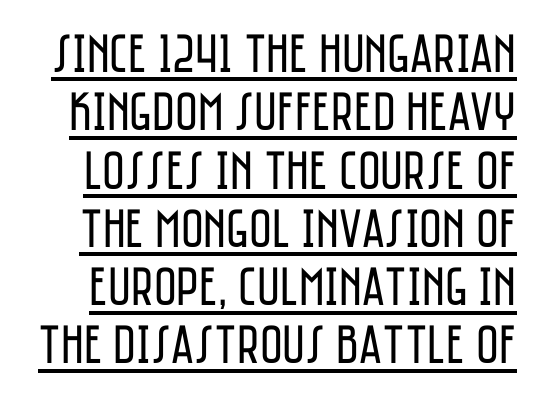
{"serif": "no", "italic": "no", "bold": "no", "weight": "regular", "width": "condensed", "stroke_contrast": "low", "x_height": "large", "monospaced": "no", "underline": "yes", "line_spacing": "tight", "line_spacing_ratio": 1.06, "letter_spacing": "normal", "letter_spacing_em": 0.0, "glyph_px": 55}
